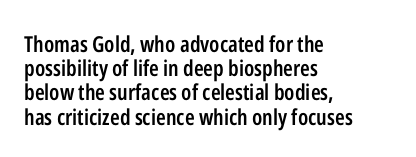
The image shows 22 px text type, upright; set left-aligned, tight line spacing (1.1x), normal letter spacing, not underlined.
